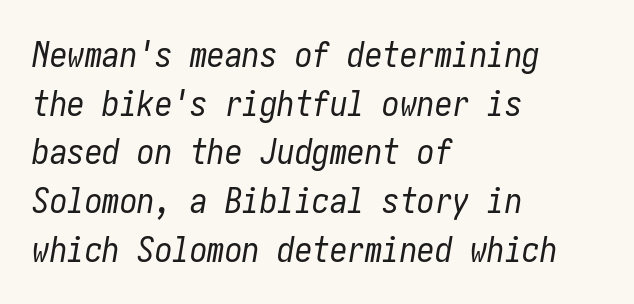
{"italic": "yes", "lean": "right", "slant_degrees": 10, "bold": "no", "weight": "regular", "width": "condensed", "stroke_contrast": "low", "x_height": "medium", "underline": "no", "align": "left", "line_spacing": "normal", "line_spacing_ratio": 1.39, "letter_spacing": "normal", "letter_spacing_em": 0.0, "glyph_px": 35}
